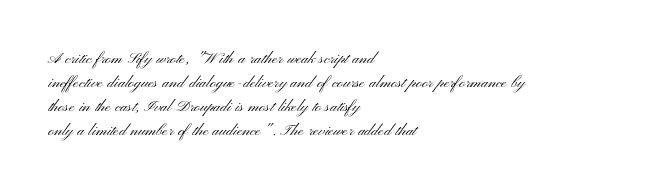
The image shows 20 px text type; set left-aligned, line spacing 1.2x, normal letter spacing, not underlined.
